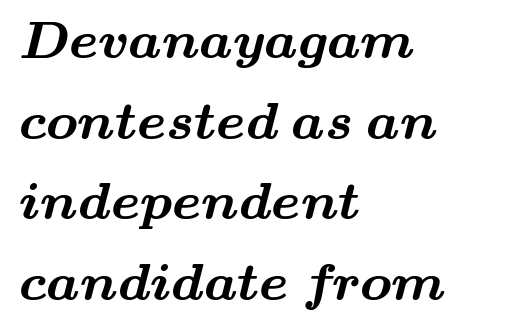
Q: Is the text bold? A: Yes.
Q: Is the typeface a serif or a sans-serif typeface? A: Serif.
Q: Is the text underlined? A: No.
Q: How is the paragraph aligned? A: Left-aligned.
Q: Is the spacing between letters normal or unusually wide? A: Normal.
Q: Is the spacing between lines tight, normal or loose? A: Normal.
Q: Width (condensed, normal, or wide)? A: Wide.
Q: Stroke contrast? A: Medium.
Q: x-height? A: Small.
Q: Monospaced? A: No.
